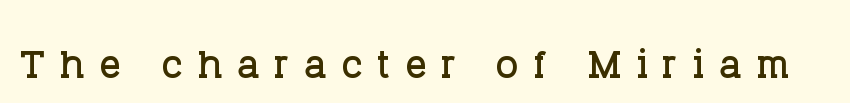
{"serif": "yes", "italic": "no", "width": "normal", "stroke_contrast": "low", "x_height": "large", "monospaced": "no", "underline": "no", "letter_spacing": "wide", "letter_spacing_em": 0.27, "glyph_px": 53}
